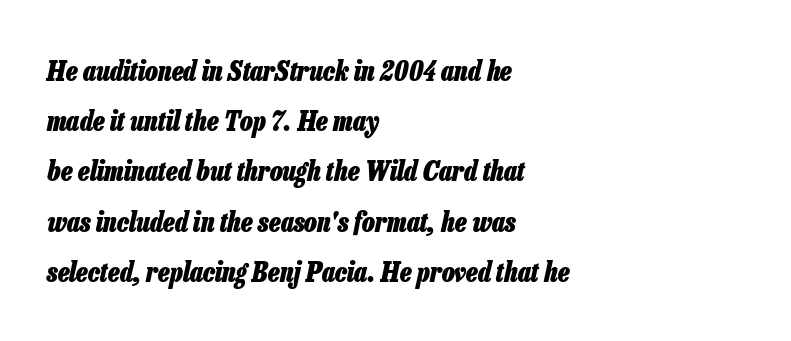
The image shows 27 px bold type, italic (leaning right); set left-aligned, line spacing 1.86x, normal letter spacing, not underlined.
